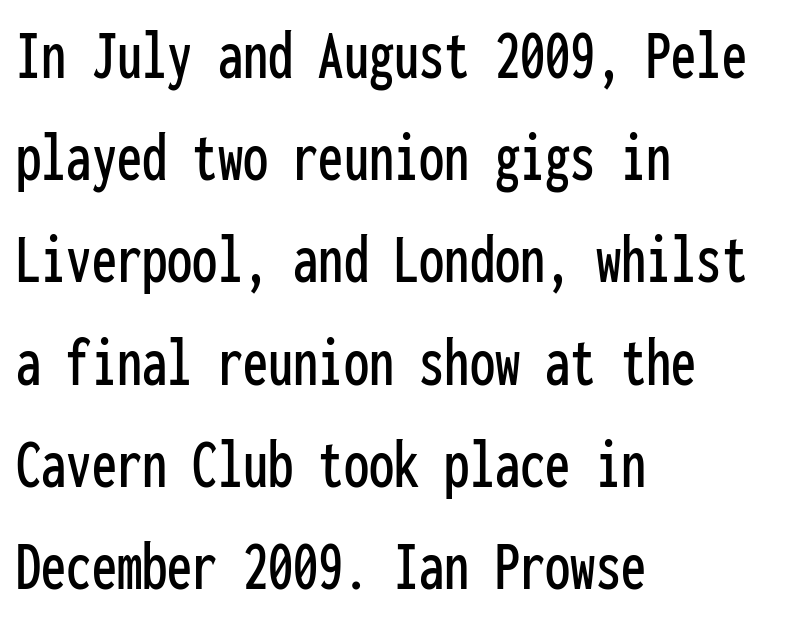
Q: Is the text italic (slanted)? A: No, it is upright.
Q: Is the typeface a serif or a sans-serif typeface? A: Sans-serif.
Q: Is the text underlined? A: No.
Q: How is the paragraph aligned? A: Left-aligned.
Q: Is the spacing between letters normal or unusually wide? A: Normal.
Q: Is the spacing between lines tight, normal or loose? A: Normal.
Q: Width (condensed, normal, or wide)? A: Condensed.
Q: Stroke contrast? A: Low.
Q: x-height? A: Medium.
Q: Monospaced? A: Yes.
